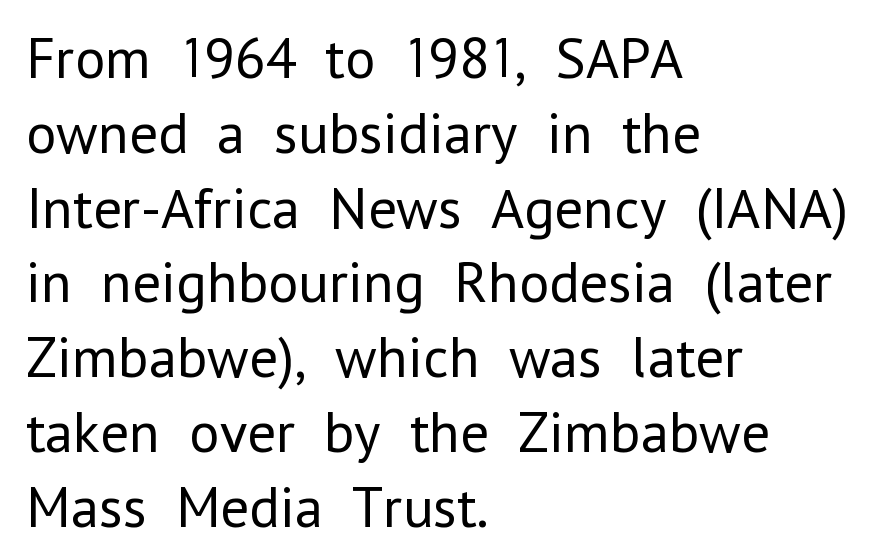
Here the glyphs are tracked normally, forming tight word shapes. The compositor pushed each line to the left boundary. To sum up the face: it is a sans, with no serifs. These lines were composed using upright roman letters.
